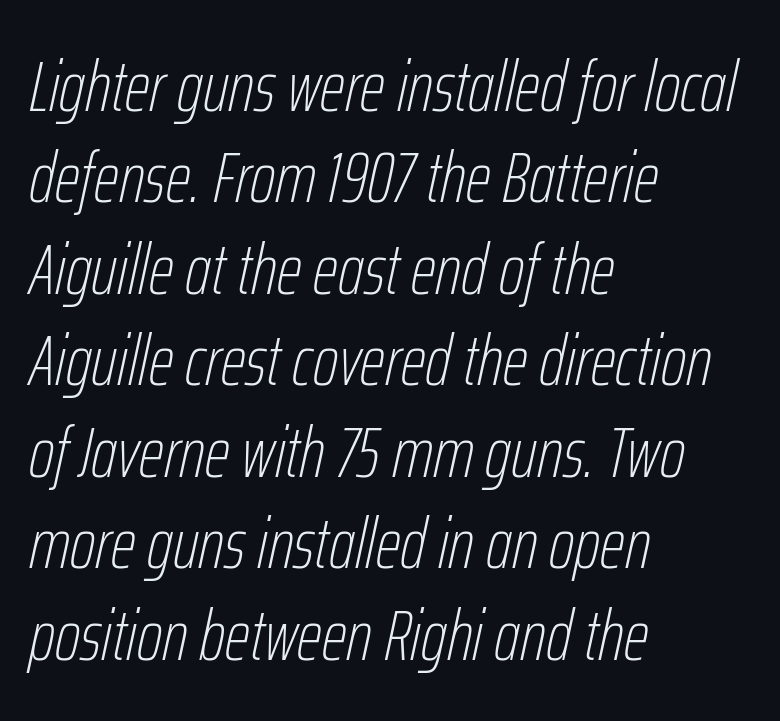
Between one letter and the next there's only the usual sliver of space. The glyphs are unaccompanied by any horizontal stroke below them. Letters have the restrained weight of plain body copy at most. A student would call this left alignment; a typographer would say flush left, rag right. Style check: oblique.
